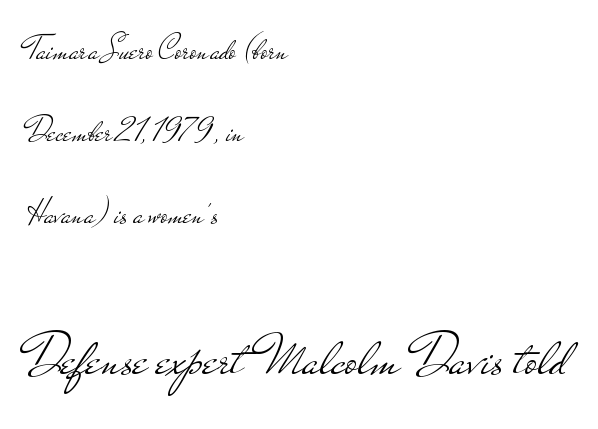
The image shows 59 px light, wide sans-serif type; set left-aligned, loose line spacing (2.41x), normal letter spacing, not underlined; the second (bottom) block is 1.74x larger; low stroke contrast and a small x-height.
